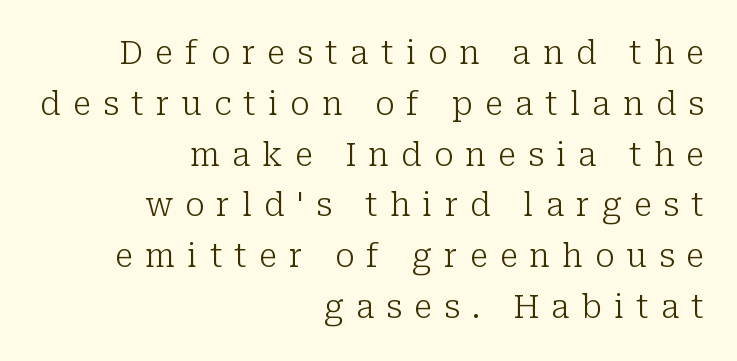
{"serif": "yes", "italic": "no", "bold": "no", "weight": "light", "width": "normal", "stroke_contrast": "low", "x_height": "medium", "monospaced": "no", "underline": "no", "align": "right", "line_spacing": "normal", "line_spacing_ratio": 1.54, "letter_spacing": "wide", "letter_spacing_em": 0.37, "glyph_px": 33}
